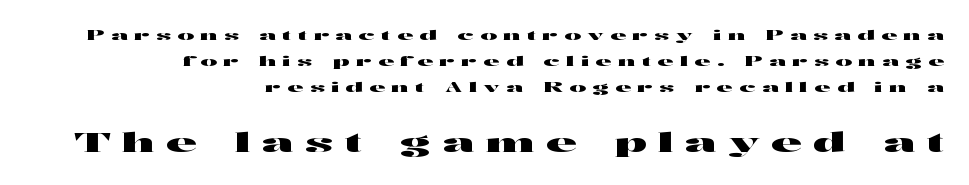
The image shows 26 px text type, upright; set right-aligned, line spacing 1.86x, unusually wide letter spacing (+0.45 em), not underlined; the second (bottom) block is 1.86x larger.
